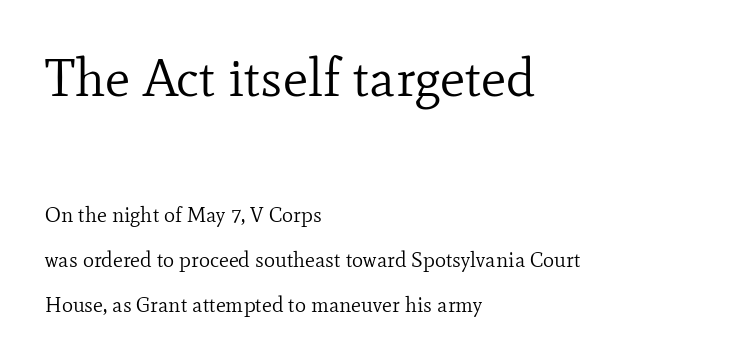
Q: Is the text bold? A: No.
Q: Is the text italic (slanted)? A: No, it is upright.
Q: Is the typeface a serif or a sans-serif typeface? A: Serif.
Q: Is the text underlined? A: No.
Q: How is the paragraph aligned? A: Left-aligned.
Q: Is the spacing between letters normal or unusually wide? A: Normal.
Q: Is the spacing between lines tight, normal or loose? A: Loose.
Q: Which block of text is set in a larger size, the first (top) or the second (bottom)? A: The first (top) one.
Q: Width (condensed, normal, or wide)? A: Normal.
Q: Stroke contrast? A: Low.
Q: x-height? A: Small.
Q: Monospaced? A: No.
